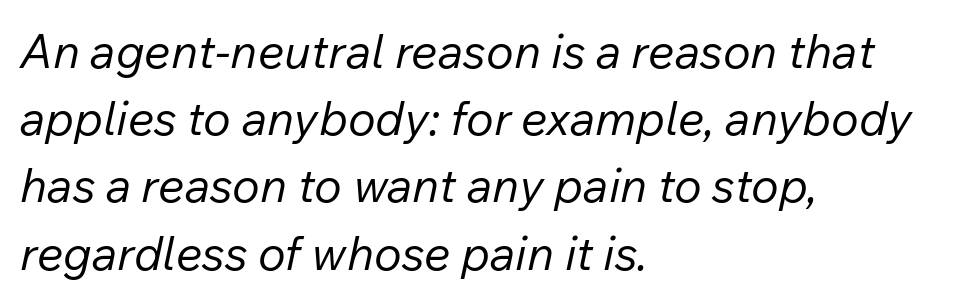
Between one letter and the next there's only the usual sliver of space. The gap between lines stays unmarked. The text carries the slant typical of an italic or oblique font. A student would call this left alignment; a typographer would say flush left, rag right.
